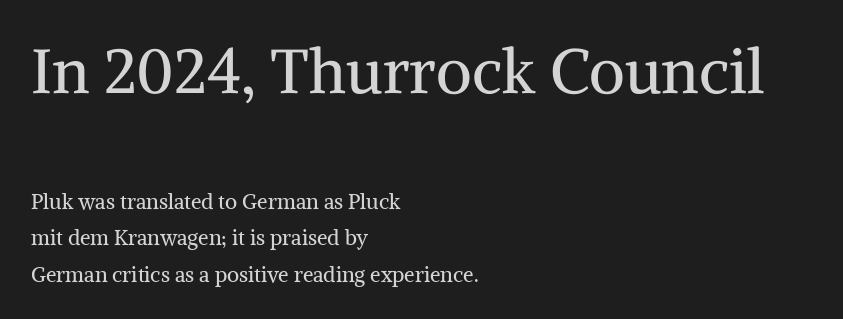
Heft: none added — not bold. The more generous point size was reserved for the upper chunk. Does the lettering tilt? It doesn't — this is upright. Alignment: flush left. Letterform terminals end in serifs throughout the passage. The glyphs are unaccompanied by any horizontal stroke below them.
